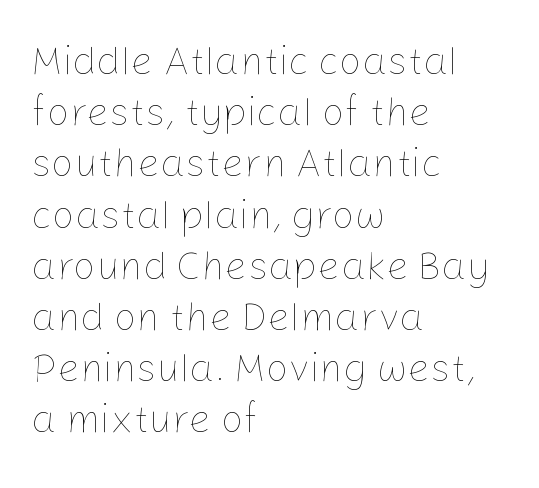
{"italic": "no", "bold": "no", "weight": "thin", "width": "normal", "stroke_contrast": "low", "x_height": "medium", "monospaced": "no", "underline": "no", "align": "left", "line_spacing": "normal", "line_spacing_ratio": 1.28, "letter_spacing": "normal", "letter_spacing_em": 0.0, "glyph_px": 40}
